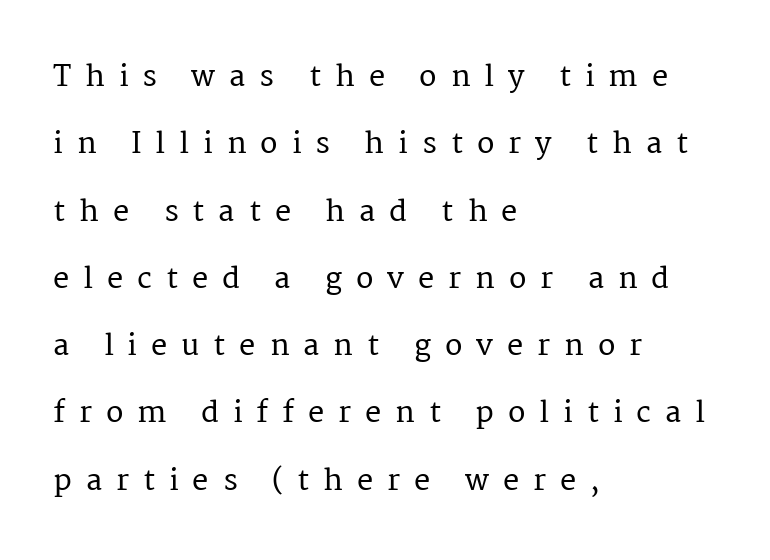
The image shows 29 px serif type, upright; set left-aligned, loose line spacing (2.32x), unusually wide letter spacing (+0.48 em), not underlined; medium stroke contrast and a medium x-height.
